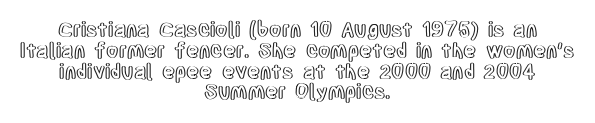
{"italic": "no", "underline": "no", "align": "center", "line_spacing": "tight", "line_spacing_ratio": 1.04, "letter_spacing": "normal", "letter_spacing_em": 0.0, "glyph_px": 20}
